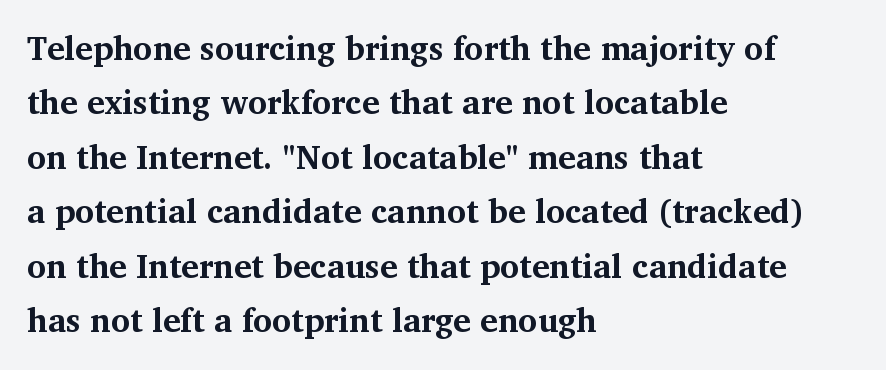
The image shows 33 px bold serif type, upright; set left-aligned, normal line spacing (1.65x), normal letter spacing, not underlined; medium stroke contrast and a medium x-height.
